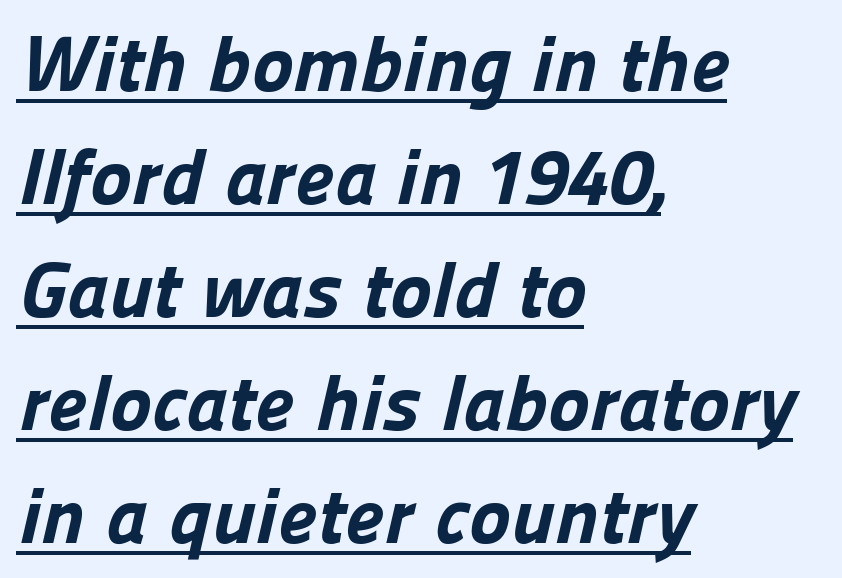
The image shows 79 px bold sans-serif type; set left-aligned, normal line spacing (1.43x), normal letter spacing, underlined; low stroke contrast and a medium x-height.
